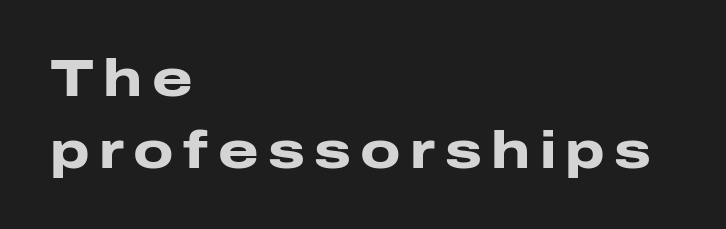
The image shows 52 px heavy, wide sans-serif type, upright; set left-aligned, normal line spacing (1.38x), not underlined; low stroke contrast and a medium x-height.
